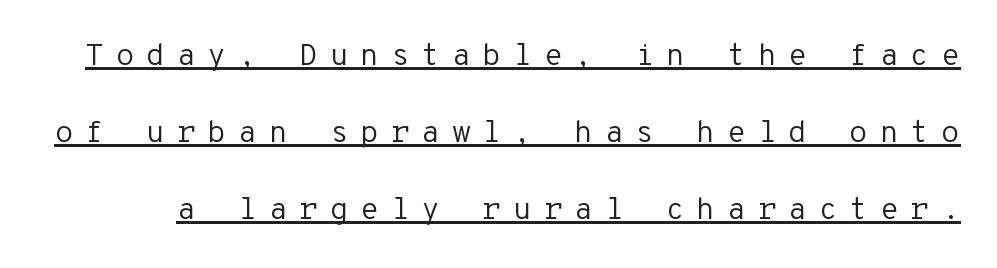
{"serif": "no", "italic": "no", "bold": "no", "weight": "regular", "width": "normal", "stroke_contrast": "low", "x_height": "medium", "monospaced": "yes", "underline": "yes", "line_spacing": "loose", "line_spacing_ratio": 2.48, "letter_spacing": "wide", "letter_spacing_em": 0.37, "glyph_px": 31}
